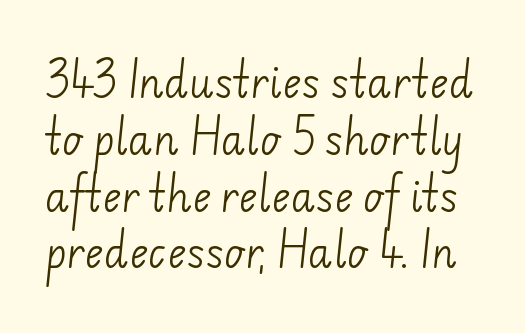
Q: Is the text bold? A: No.
Q: Is the typeface a serif or a sans-serif typeface? A: Sans-serif.
Q: Is the text underlined? A: No.
Q: Is the spacing between letters normal or unusually wide? A: Normal.
Q: Is the spacing between lines tight, normal or loose? A: Normal.
Q: Width (condensed, normal, or wide)? A: Normal.
Q: Stroke contrast? A: Low.
Q: x-height? A: Small.
Q: Monospaced? A: No.
